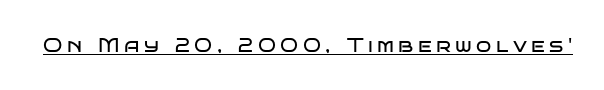
The image shows 20 px text type, upright; set unusually wide letter spacing (+0.22 em), underlined.
